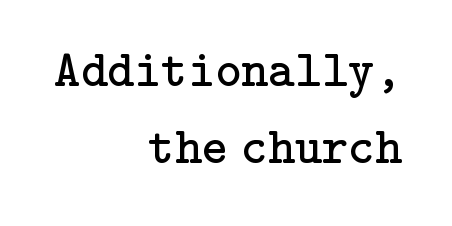
Check under the words: just untouched page. Stems here are at most as thick as an everyday book face. Tracking here is standard; glyphs follow each other at the usual distance. Vertically, the passage feels balanced, rows spaced as you'd expect.
